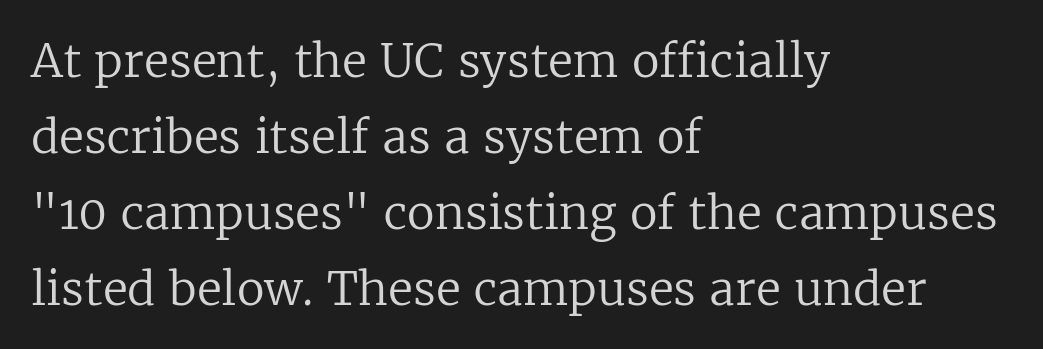
Underlining? Definitely not there. The weight tops out at a normal text grade. Letterform terminals end in serifs throughout the passage. Glyph-to-glyph distance matches everyday printed text. Teacher's note: observe the even left margin — that is flush-left alignment.
